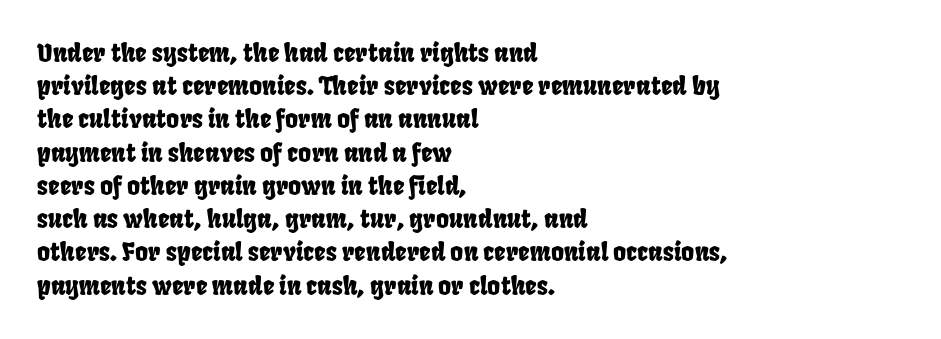
Q: Is the text underlined? A: No.
Q: How is the paragraph aligned? A: Left-aligned.
Q: Is the spacing between letters normal or unusually wide? A: Normal.
Q: Is the spacing between lines tight, normal or loose? A: Normal.
